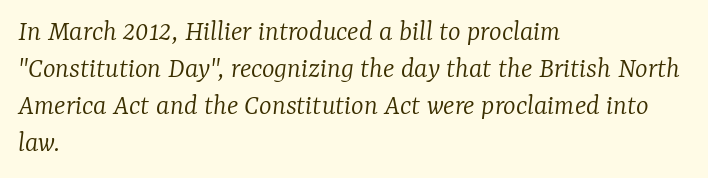
Heaviness? Minimal to ordinary, like unemphasized prose. Note the varied advance widths — an 'i' is clearly narrower than an 'm'. Every row of glyphs begins at an identical x-position on the left. What stands out about the letter spacing? Nothing — it is the standard amount.
